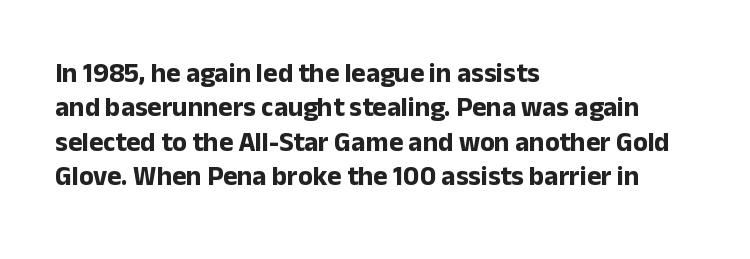
{"italic": "no", "bold": "yes", "underline": "no", "align": "left", "line_spacing": "normal", "line_spacing_ratio": 1.27, "letter_spacing": "normal", "letter_spacing_em": 0.0, "glyph_px": 27}
